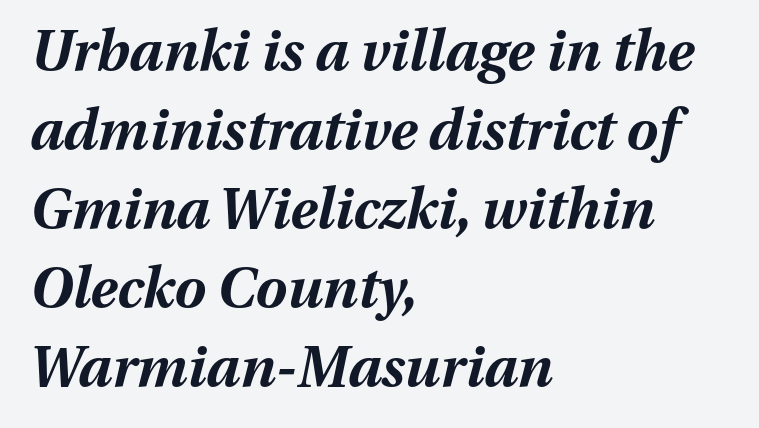
{"italic": "yes", "lean": "right", "slant_degrees": 13, "bold": "yes", "weight": "bold", "width": "normal", "stroke_contrast": "medium", "x_height": "medium", "monospaced": "no", "underline": "no", "align": "left", "line_spacing": "normal", "line_spacing_ratio": 1.41, "letter_spacing": "normal", "letter_spacing_em": 0.0, "glyph_px": 56}
